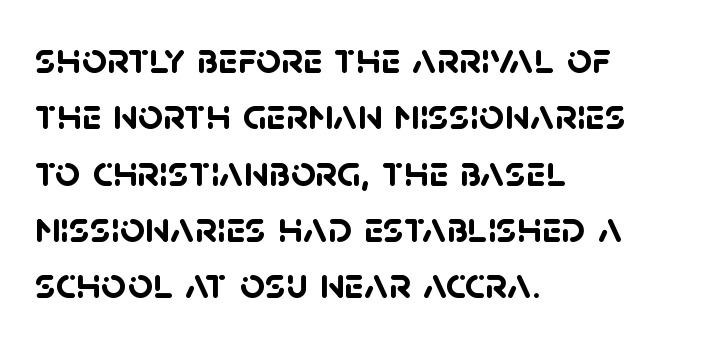
Q: Is the text bold? A: Yes.
Q: Is the typeface a serif or a sans-serif typeface? A: Sans-serif.
Q: Is the text underlined? A: No.
Q: How is the paragraph aligned? A: Left-aligned.
Q: Is the spacing between letters normal or unusually wide? A: Normal.
Q: Is the spacing between lines tight, normal or loose? A: Normal.
Q: Width (condensed, normal, or wide)? A: Normal.
Q: Stroke contrast? A: Low.
Q: x-height? A: Large.
Q: Monospaced? A: No.
